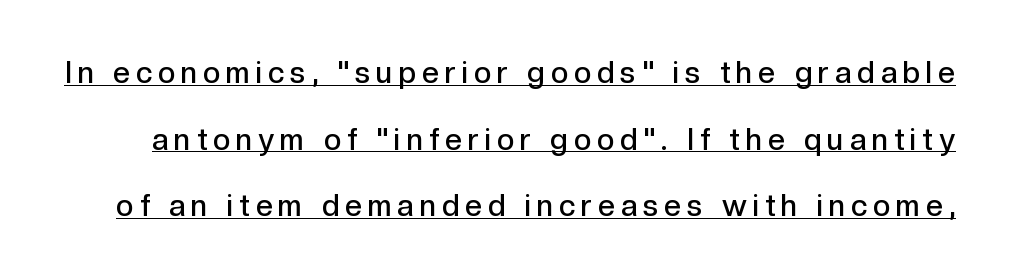
Designer's note — italics off, roman on. Emphasis is given by a line drawn under the lettering. To sum up the face: it is a sans, with no serifs. Looks like regular typesetting: each glyph gets only the width it needs. Typographic density is moderately raised because the face is semibold. This rendering widens character spacing well past its baseline value.
